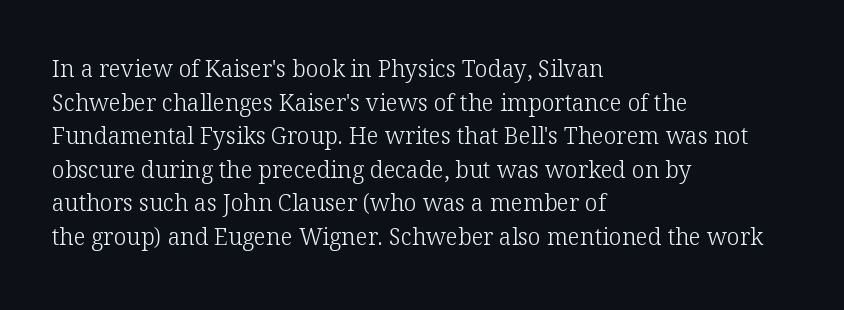
The image shows 23 px text type, upright; set left-aligned, normal line spacing (1.46x), normal letter spacing, not underlined.
